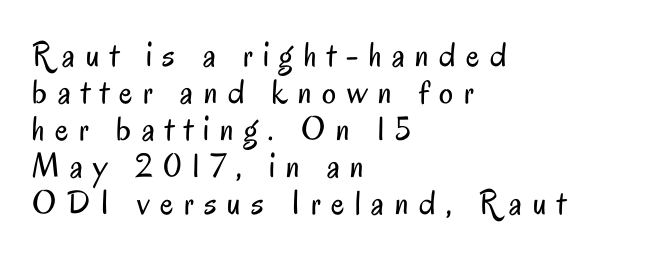
{"serif": "no", "italic": "no", "bold": "no", "weight": "regular", "width": "condensed", "stroke_contrast": "low", "x_height": "small", "monospaced": "no", "underline": "no", "align": "left", "line_spacing": "tight", "line_spacing_ratio": 1.06, "letter_spacing": "wide", "letter_spacing_em": 0.3, "glyph_px": 35}
